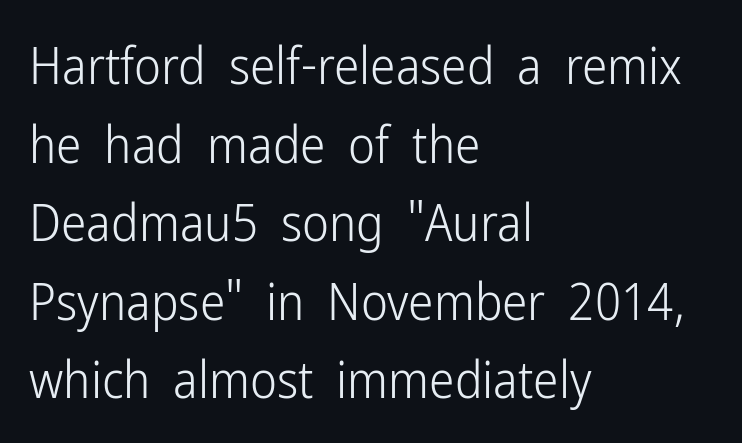
The image shows 51 px light, condensed sans-serif type, upright; set left-aligned, normal line spacing (1.54x), normal letter spacing, not underlined; low stroke contrast and a medium x-height.
